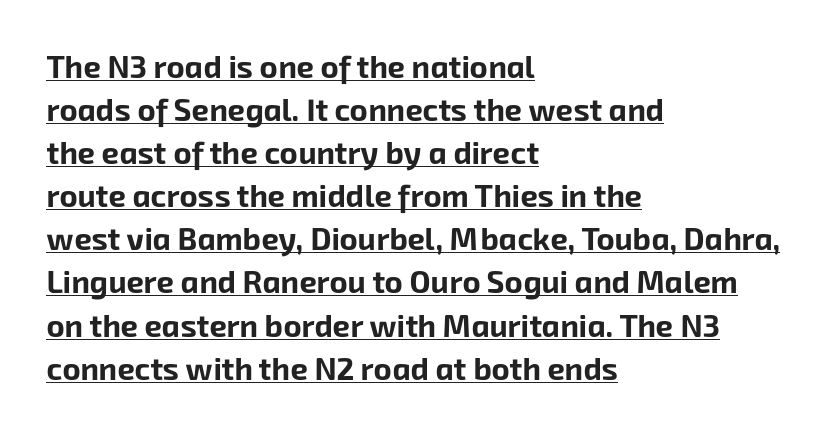
The image shows 31 px bold sans-serif type; set left-aligned, normal line spacing (1.39x), normal letter spacing, underlined; low stroke contrast and a medium x-height.
